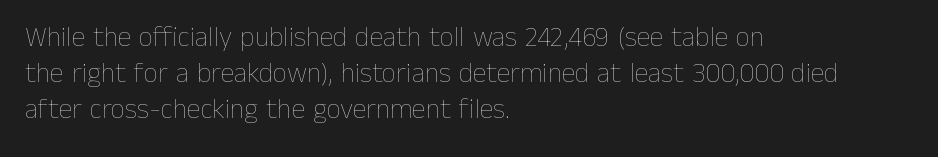
Q: Is the text bold? A: No.
Q: Is the text italic (slanted)? A: No, it is upright.
Q: Is the text underlined? A: No.
Q: How is the paragraph aligned? A: Left-aligned.
Q: Is the spacing between letters normal or unusually wide? A: Normal.
Q: Is the spacing between lines tight, normal or loose? A: Normal.
Q: Width (condensed, normal, or wide)? A: Normal.
Q: Stroke contrast? A: Low.
Q: x-height? A: Medium.
Q: Monospaced? A: No.
